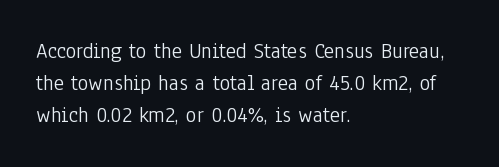
Q: Is the text bold? A: No.
Q: Is the text italic (slanted)? A: No, it is upright.
Q: Is the text underlined? A: No.
Q: How is the paragraph aligned? A: Left-aligned.
Q: Is the spacing between letters normal or unusually wide? A: Normal.
Q: Is the spacing between lines tight, normal or loose? A: Normal.
